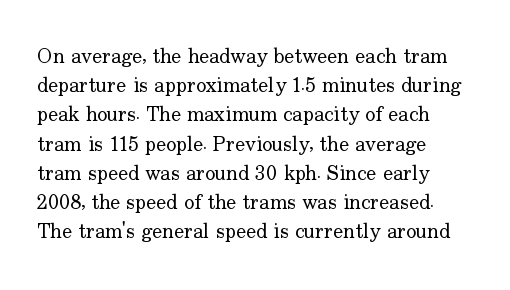
The image shows 21 px text type, upright; set left-aligned, normal line spacing (1.39x), normal letter spacing, not underlined.
